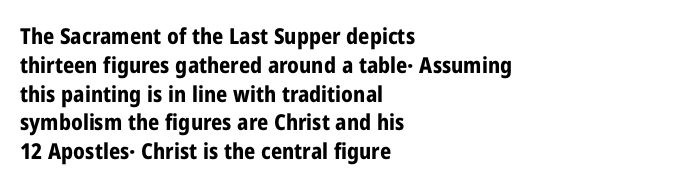
The image shows 22 px bold type, upright; set left-aligned, normal line spacing (1.31x), normal letter spacing, not underlined.
